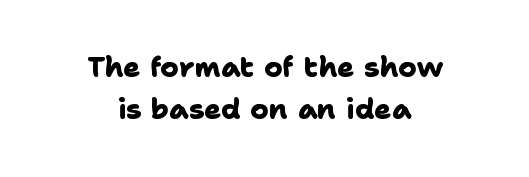
The designer left line spacing at the default. This is heavy type, rendered in bold. Nothing sits at the stroke ends, so this counts as sans-serif. Typeset on center — no edge is straight. Bare-footed words on every line.
